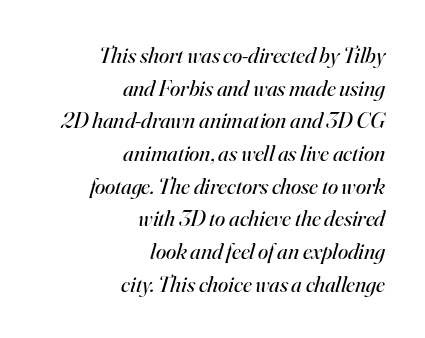
Weight class: somewhere from thin through regular. No word sits above an underline. The text carries the slant typical of an italic or oblique font. The passage shown stacks its lines at a standard gap. Casual observation: everything's shoved over to the right.
